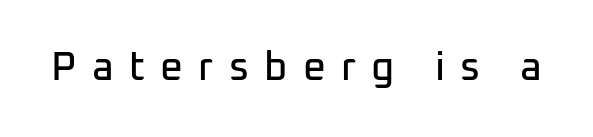
Look at the tracking — it's clearly loosened, letters drifting apart. Notice how the stems are strictly vertical — no italics here. The characters display no serif detailing; their extremities are plain. Decoration check: the copy has no underline. Proportional: the letters do not fall into vertical columns.
